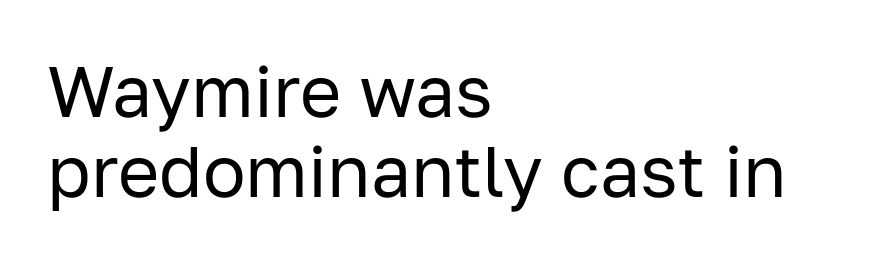
The image shows 71 px regular-weight sans-serif type, upright; set left-aligned, tight line spacing (1.13x), normal letter spacing, not underlined; low stroke contrast and a medium x-height.
